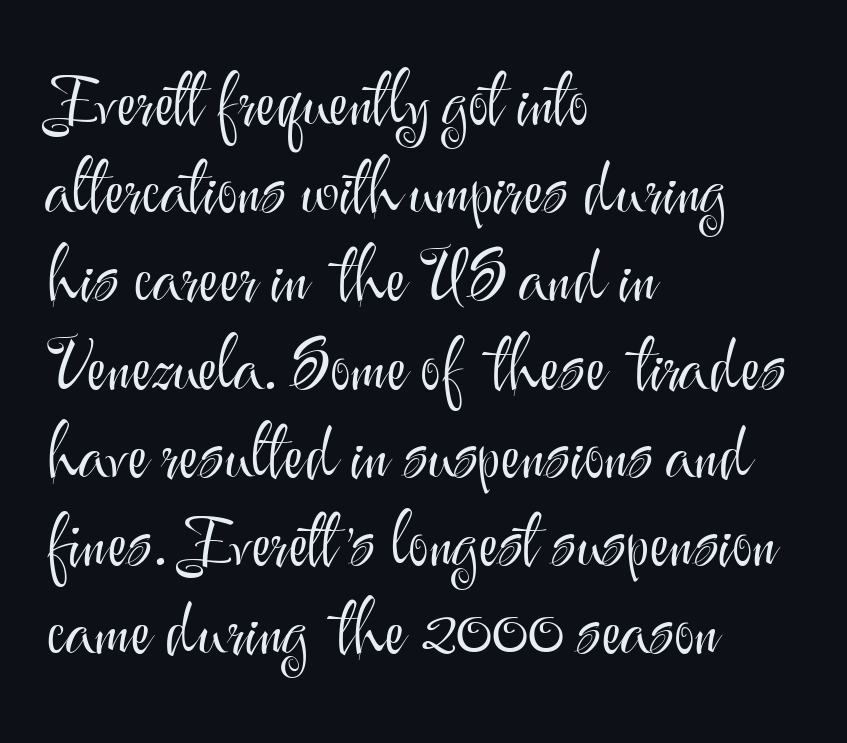
Q: Is the text bold? A: No.
Q: Is the typeface a serif or a sans-serif typeface? A: Sans-serif.
Q: Is the text underlined? A: No.
Q: How is the paragraph aligned? A: Left-aligned.
Q: Is the spacing between letters normal or unusually wide? A: Normal.
Q: Is the spacing between lines tight, normal or loose? A: Normal.
Q: Width (condensed, normal, or wide)? A: Normal.
Q: Stroke contrast? A: Medium.
Q: x-height? A: Small.
Q: Monospaced? A: No.
